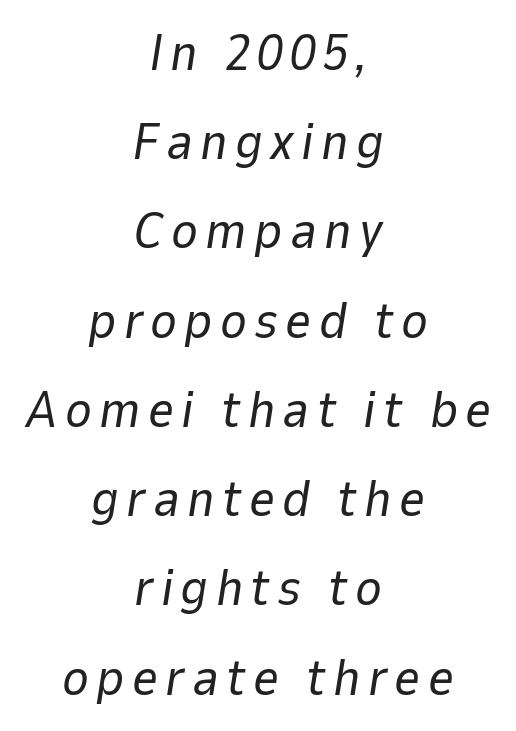
Plain, unruled lines of type. These lines stack symmetrically, like a column narrowing and widening about its center. Notice how the stems are inclined rather than vertical — that's the hallmark of italics. The letters advance in unequal steps, a hallmark of proportional type. Stroke mass is kept to a normal reading level or below.
